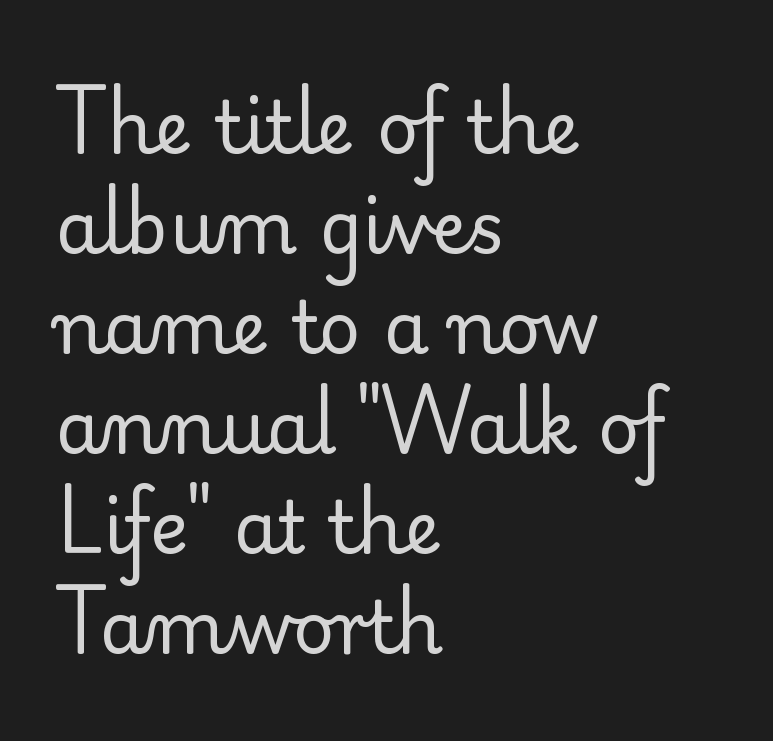
Italic? Not at all — the glyphs are vertical. Stems and bowls with no extra thickness — not bold. Just letters on the line, the space beneath them empty. Line beginnings align vertically; line endings do not. The line-height multiplier appears to be the usual default.
